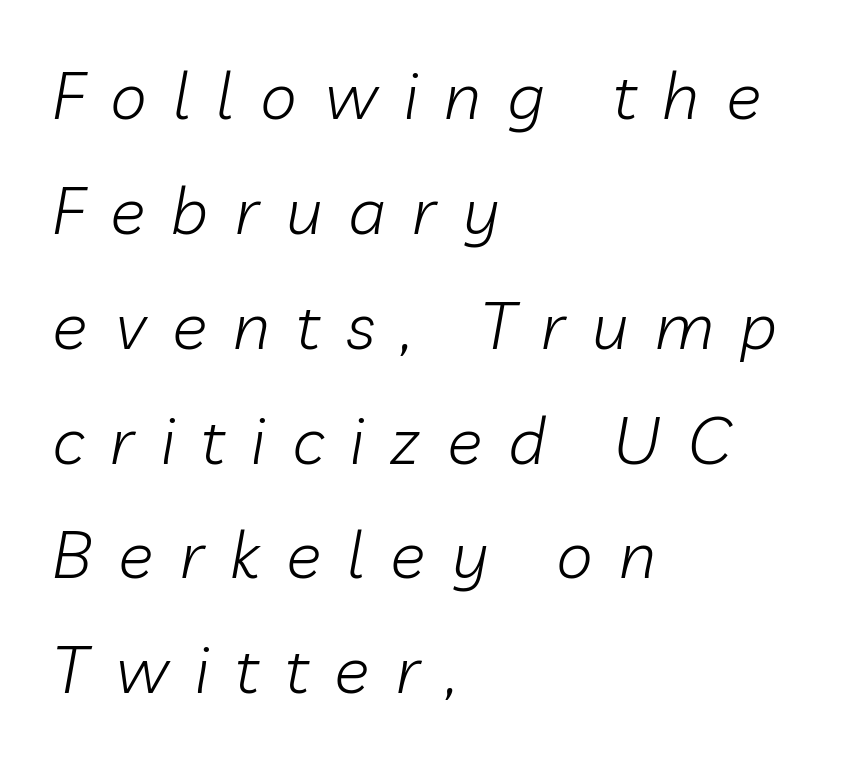
Q: Is the text bold? A: No.
Q: Is the text italic (slanted)? A: Yes, it leans right by about 10 degrees.
Q: Is the text underlined? A: No.
Q: How is the paragraph aligned? A: Left-aligned.
Q: Is the spacing between letters normal or unusually wide? A: Unusually wide.
Q: Width (condensed, normal, or wide)? A: Normal.
Q: Stroke contrast? A: Low.
Q: x-height? A: Medium.
Q: Monospaced? A: No.
